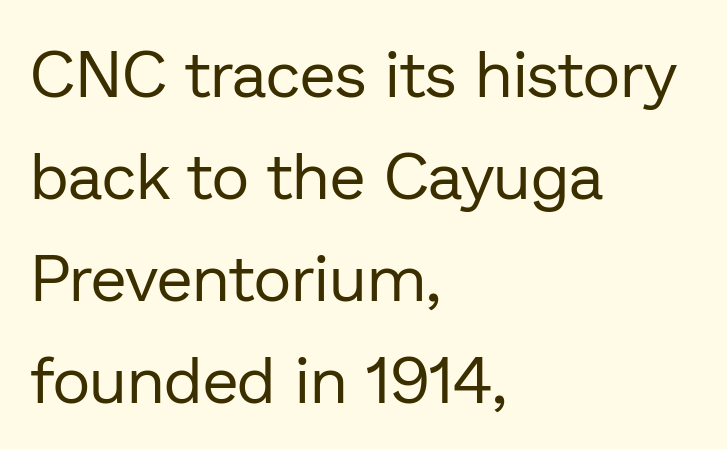
The image shows 65 px regular-weight sans-serif type, upright; set left-aligned, normal line spacing (1.57x), normal letter spacing, not underlined; low stroke contrast and a medium x-height.
